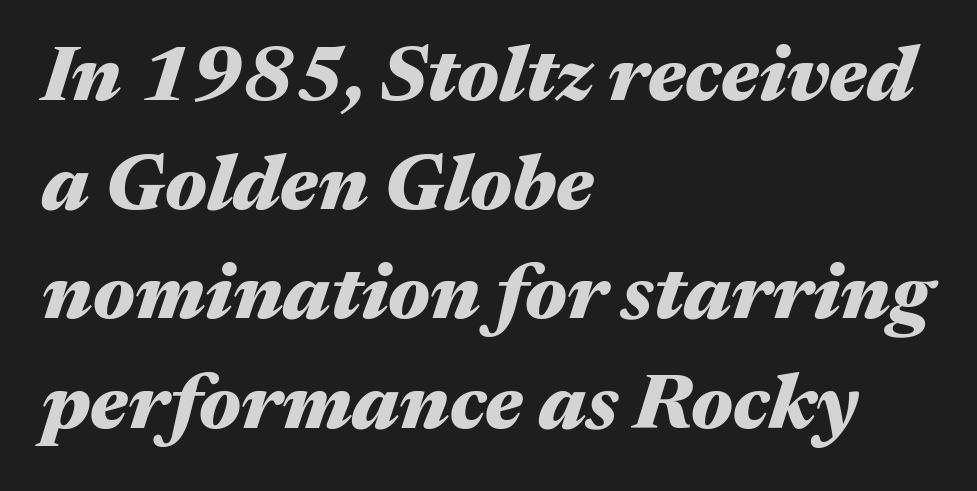
The typesetting leans heavy: a genuine bold. There is no visible air inserted between adjacent glyphs. Would a proofreader flag this as italicized? Yes. Just letters on the line, the space beneath them empty. The face used here is proportionally spaced, like ordinary book or web type.
